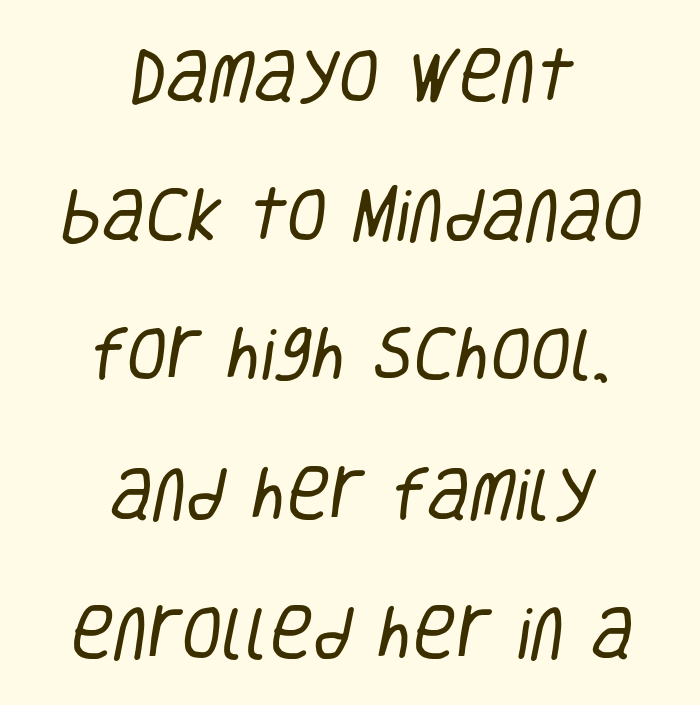
The image shows 59 px regular-weight, condensed sans-serif type; set centered, loose line spacing (2.36x), normal letter spacing, not underlined; low stroke contrast and a large x-height.
